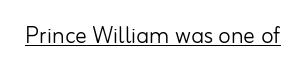
The image shows 29 px light sans-serif type, upright; set normal letter spacing, underlined; low stroke contrast and a small x-height.
